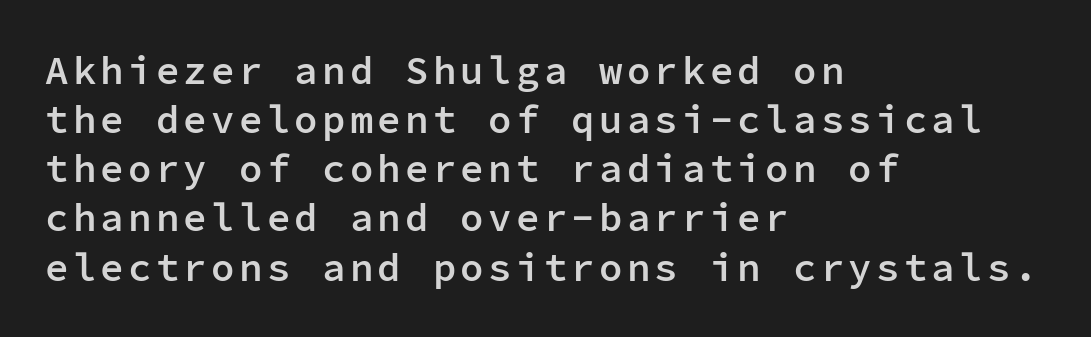
The image shows 39 px semibold sans-serif type, upright, monospaced; set left-aligned, normal line spacing (1.26x), not underlined; low stroke contrast and a medium x-height.
